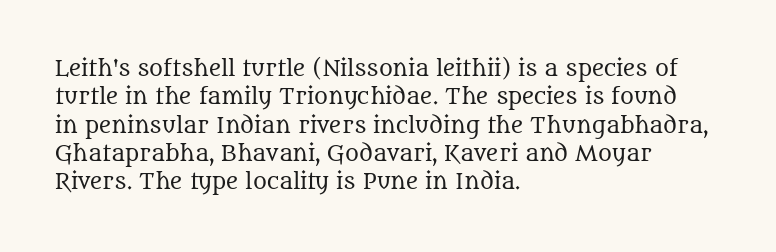
The image shows 21 px text type, upright; set left-aligned, normal line spacing (1.35x), normal letter spacing, not underlined.
